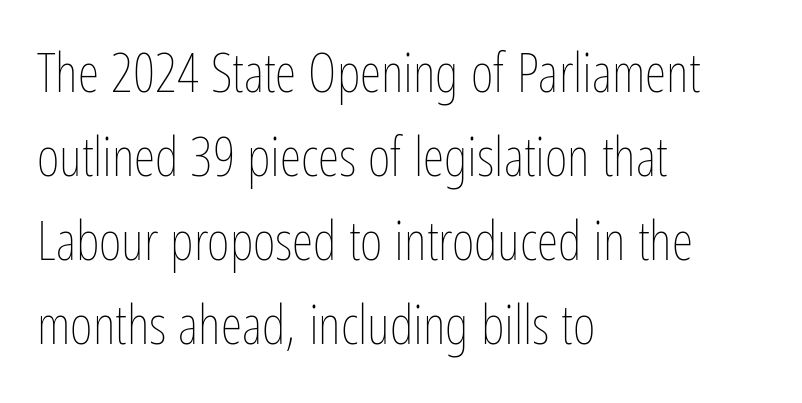
You could not count columns in this text — the font is proportionally spaced. Line beginnings align vertically; line endings do not. Each new line begins a customary step beneath the previous one. Is this a heavy cut? Hardly; it is regular or lighter. The type is set solid horizontally, with unmodified tracking. Type without underlining.
